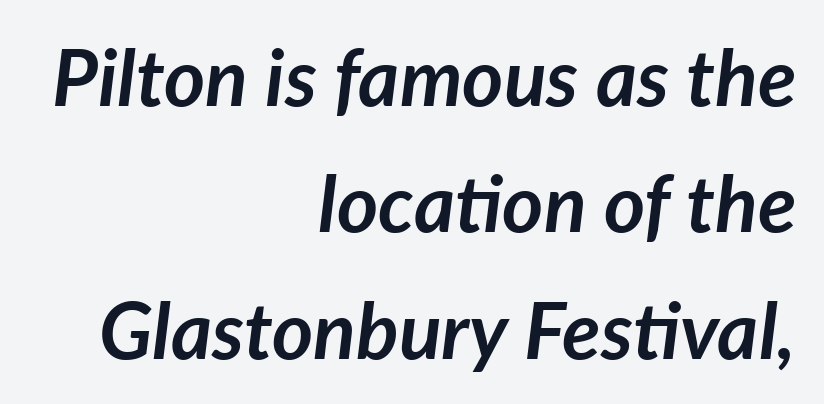
The image shows 79 px semibold type, italic (leaning right); set right-aligned, normal line spacing (1.6x), normal letter spacing, not underlined; low stroke contrast and a medium x-height.
